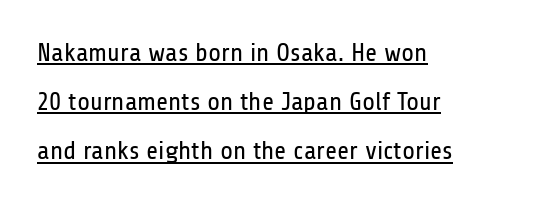
Q: Is the text bold? A: No.
Q: Is the text italic (slanted)? A: No, it is upright.
Q: Is the text underlined? A: Yes.
Q: How is the paragraph aligned? A: Left-aligned.
Q: Is the spacing between letters normal or unusually wide? A: Normal.
